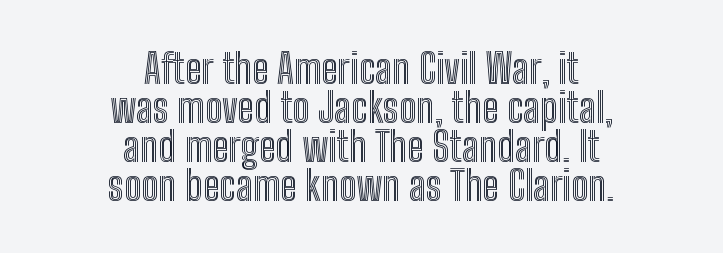
Q: Is the text italic (slanted)? A: No, it is upright.
Q: Is the text underlined? A: No.
Q: How is the paragraph aligned? A: Centered.
Q: Is the spacing between letters normal or unusually wide? A: Normal.
Q: Is the spacing between lines tight, normal or loose? A: Tight.
Q: Width (condensed, normal, or wide)? A: Condensed.
Q: x-height? A: Medium.
Q: Monospaced? A: No.
